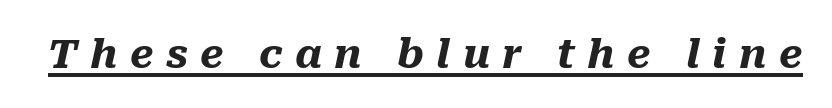
The image shows 40 px heavy type, italic (leaning right); set unusually wide letter spacing (+0.31 em), underlined; medium stroke contrast and a medium x-height.
